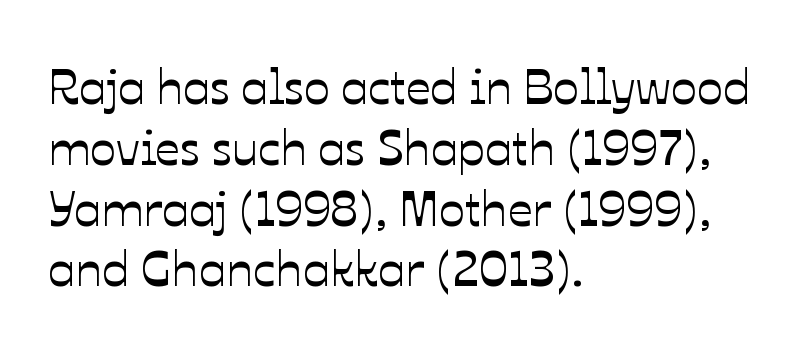
The rendering uses natural spacing where letterforms have individual widths. Layout note: lines flush left. Type without underlining. No italicization has been applied; the sample stays upright. These lines keep a tight, regular rhythm from letter to letter.
